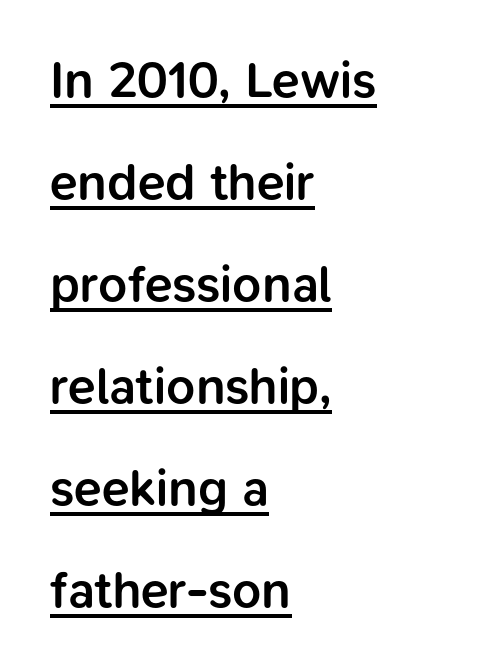
{"serif": "no", "italic": "no", "bold": "semi", "weight": "semibold", "width": "normal", "stroke_contrast": "low", "x_height": "medium", "monospaced": "no", "underline": "yes", "align": "left", "line_spacing": "loose", "line_spacing_ratio": 2.0, "letter_spacing": "normal", "letter_spacing_em": 0.0, "glyph_px": 51}
